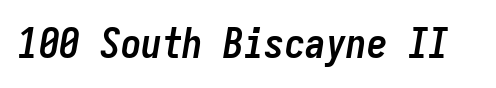
The image shows 41 px semibold, condensed type, italic (leaning right), monospaced; set normal letter spacing, not underlined; low stroke contrast and a medium x-height.
